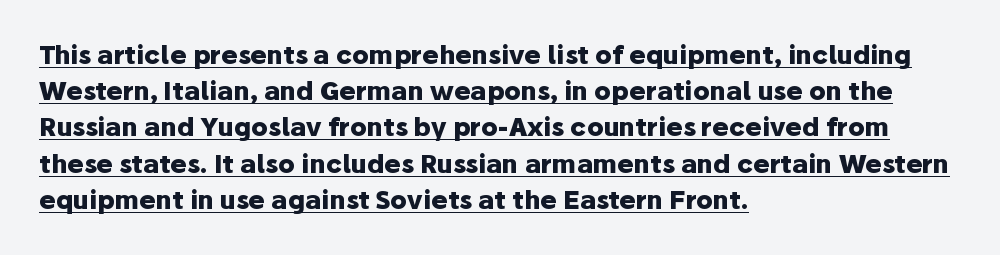
The image shows 25 px bold type, upright; set left-aligned, normal line spacing (1.45x), normal letter spacing, underlined.
